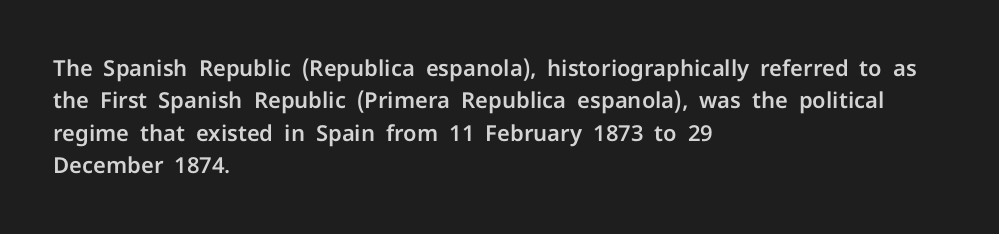
Q: Is the text italic (slanted)? A: No, it is upright.
Q: Is the text underlined? A: No.
Q: How is the paragraph aligned? A: Left-aligned.
Q: Is the spacing between letters normal or unusually wide? A: Normal.
Q: Is the spacing between lines tight, normal or loose? A: Normal.
